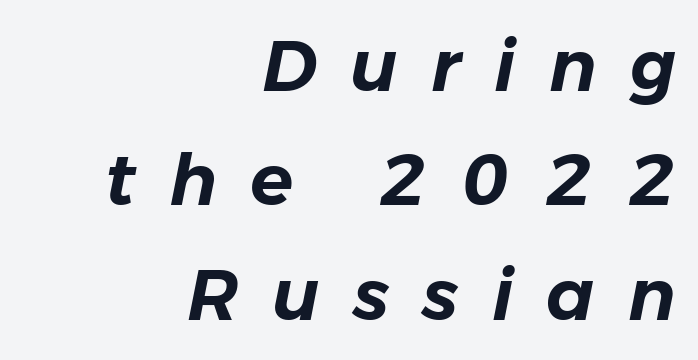
The image shows 71 px text type, italic (leaning right); set right-aligned, normal line spacing (1.61x), unusually wide letter spacing (+0.47 em), not underlined; low stroke contrast and a medium x-height.
